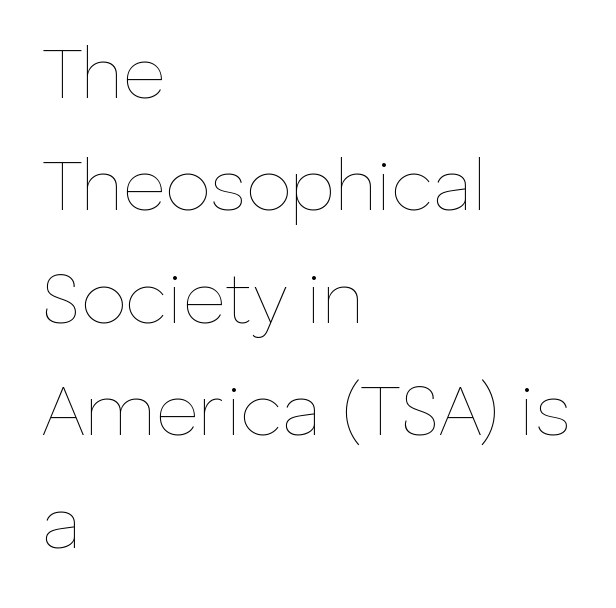
The image shows 73 px thin type, upright; set left-aligned, normal line spacing (1.54x), normal letter spacing, not underlined; low stroke contrast and a medium x-height.
